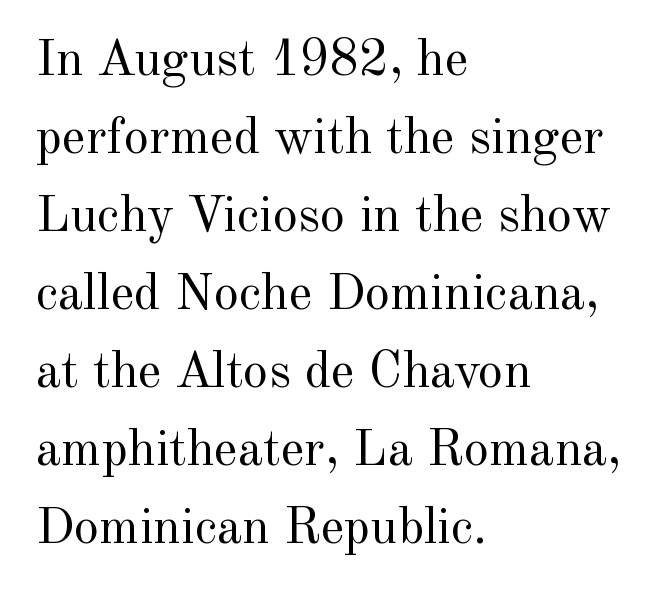
The image shows 51 px regular-weight serif type, upright; set left-aligned, normal line spacing (1.53x), normal letter spacing, not underlined; a small x-height.
